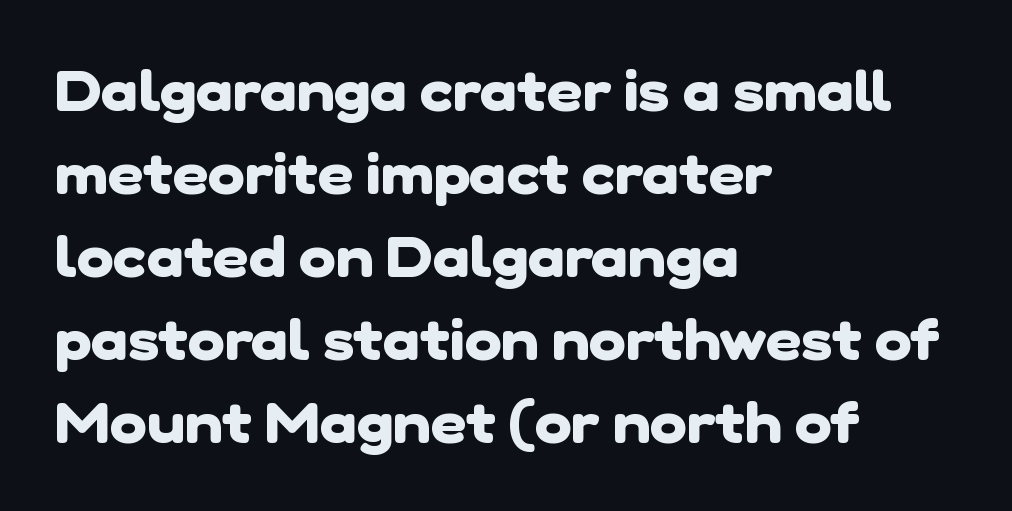
Q: Is the text bold? A: Yes.
Q: Is the typeface a serif or a sans-serif typeface? A: Sans-serif.
Q: Is the text underlined? A: No.
Q: How is the paragraph aligned? A: Left-aligned.
Q: Is the spacing between letters normal or unusually wide? A: Normal.
Q: Is the spacing between lines tight, normal or loose? A: Normal.
Q: Width (condensed, normal, or wide)? A: Normal.
Q: Stroke contrast? A: Low.
Q: x-height? A: Medium.
Q: Monospaced? A: No.
